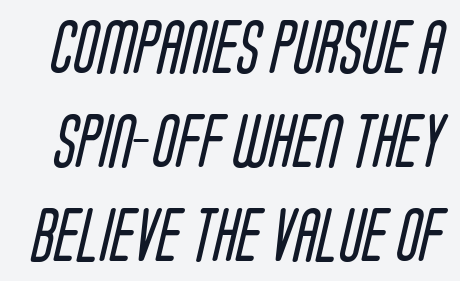
{"serif": "no", "bold": "no", "weight": "regular", "width": "condensed", "stroke_contrast": "low", "x_height": "large", "monospaced": "no", "underline": "no", "line_spacing_ratio": 1.74, "letter_spacing": "normal", "letter_spacing_em": 0.0, "glyph_px": 54}
